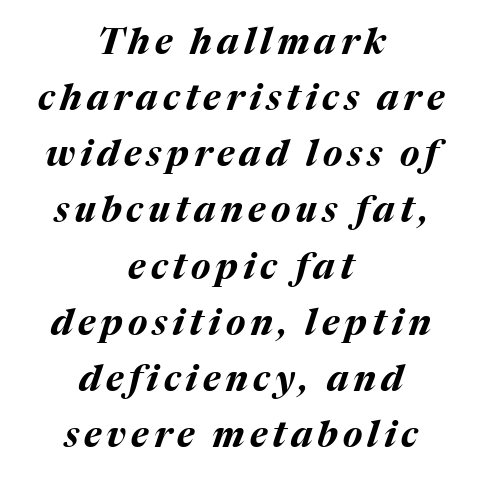
The image shows 36 px bold type, italic (leaning right); set centered, normal line spacing (1.56x), not underlined; medium stroke contrast and a medium x-height.
